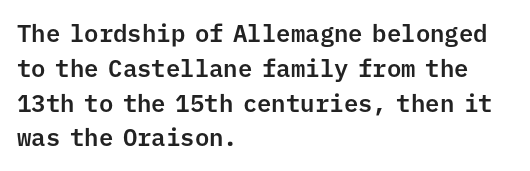
Q: Is the text italic (slanted)? A: No, it is upright.
Q: Is the text underlined? A: No.
Q: How is the paragraph aligned? A: Left-aligned.
Q: Is the spacing between letters normal or unusually wide? A: Normal.
Q: Is the spacing between lines tight, normal or loose? A: Normal.
